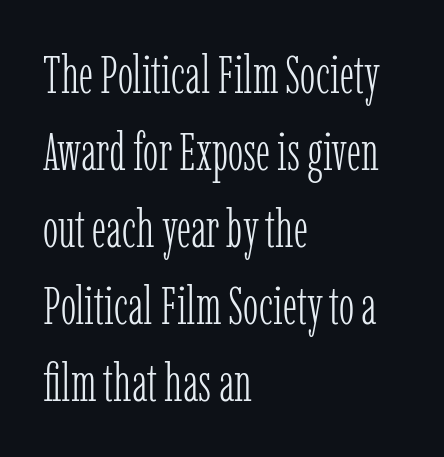
Serif or sans? Serif — the stroke terminals have little feet. Designer's note — italics off, roman on. The passage shown is typed in a proportional face where columns would drift. The words here are not underlined.
